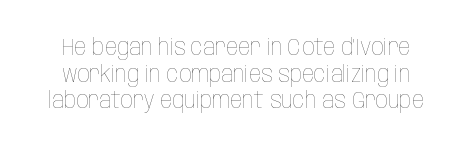
Counters stay open thanks to moderate or lighter strokes. Reading down the column, the eye jumps only a short way to each next line. The passage shown has conventional tracking throughout. Each row of text sits above clean, open space. Is there any slant? The stems are plumb.
